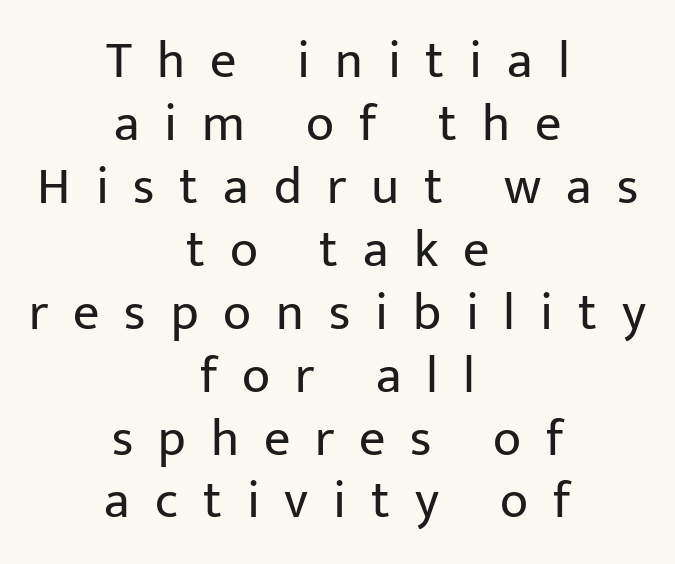
Every stem runs plumb, perpendicular to the baseline. These lines are rendered in a variable-pitch font. Letters have the restrained weight of plain body copy at most. Inter-character spacing is expanded well beyond the font's built-in metrics.
